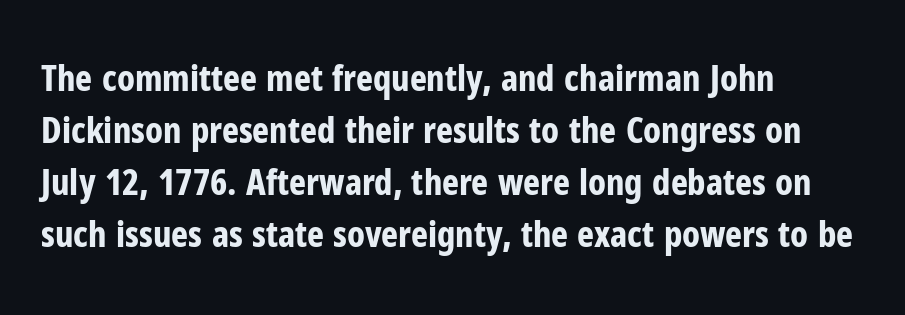
{"serif": "no", "italic": "no", "bold": "yes", "weight": "bold", "width": "condensed", "stroke_contrast": "low", "x_height": "medium", "monospaced": "no", "underline": "no", "align": "left", "line_spacing": "normal", "line_spacing_ratio": 1.44, "letter_spacing": "normal", "letter_spacing_em": 0.0, "glyph_px": 36}
